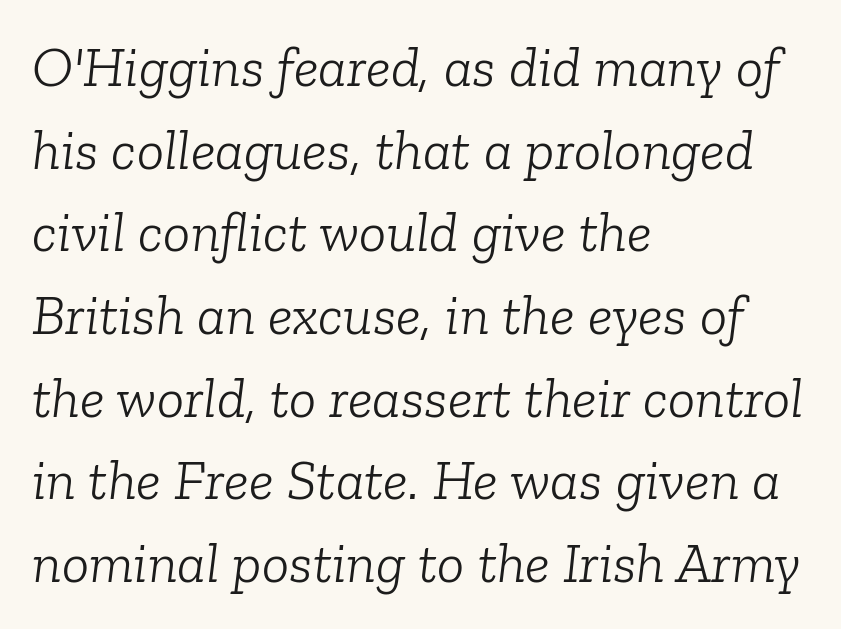
{"serif": "yes", "italic": "yes", "lean": "right", "slant_degrees": 6, "bold": "no", "weight": "light", "width": "normal", "stroke_contrast": "low", "x_height": "medium", "monospaced": "no", "underline": "no", "align": "left", "line_spacing": "normal", "line_spacing_ratio": 1.45, "letter_spacing": "normal", "letter_spacing_em": 0.0, "glyph_px": 57}
